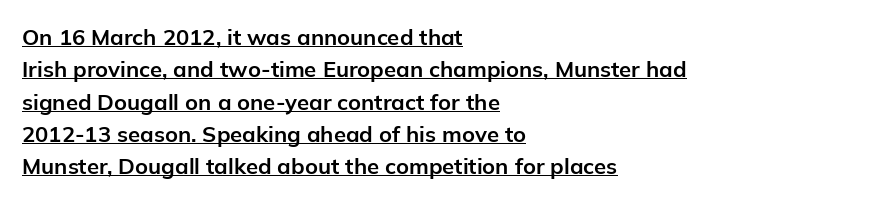
The image shows 22 px bold type, upright; set left-aligned, normal line spacing (1.47x), normal letter spacing, underlined.
